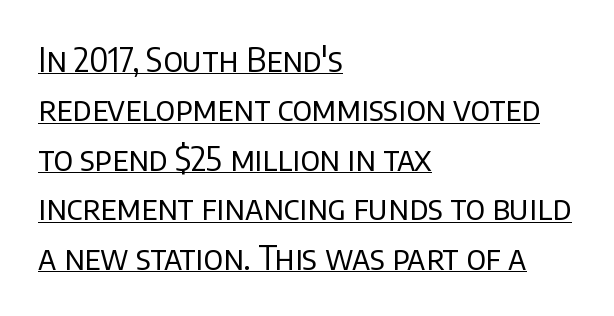
The image shows 33 px regular-weight sans-serif type, upright; set left-aligned, normal line spacing (1.5x), normal letter spacing, underlined; low stroke contrast and a large x-height.
